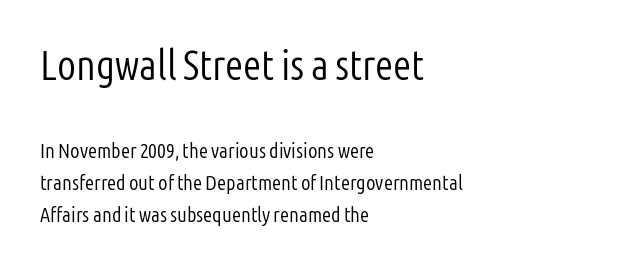
Words appear dense and cohesive because spacing is normal. The rows are spaced the way most documents space them. Unmarked baselines from the first word to the last. Visually, the top section dominates because its glyphs are scaled up. Do the letters lean? They stand straight.
